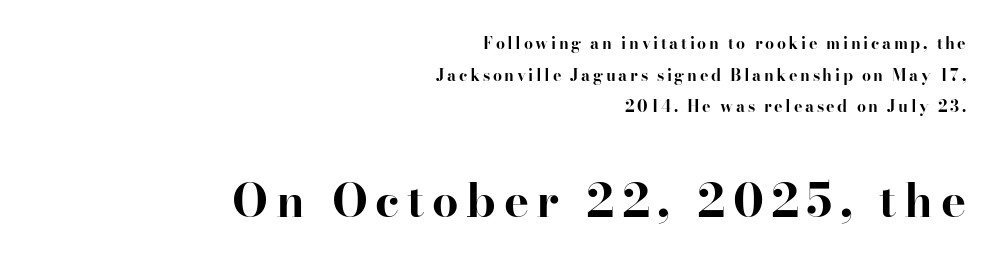
Q: Is the text bold? A: Yes.
Q: Is the text italic (slanted)? A: No, it is upright.
Q: Is the typeface a serif or a sans-serif typeface? A: Serif.
Q: Is the text underlined? A: No.
Q: How is the paragraph aligned? A: Right-aligned.
Q: Is the spacing between lines tight, normal or loose? A: Loose.
Q: Which block of text is set in a larger size, the first (top) or the second (bottom)? A: The second (bottom) one.
Q: Width (condensed, normal, or wide)? A: Normal.
Q: Stroke contrast? A: High.
Q: x-height? A: Small.
Q: Monospaced? A: No.
